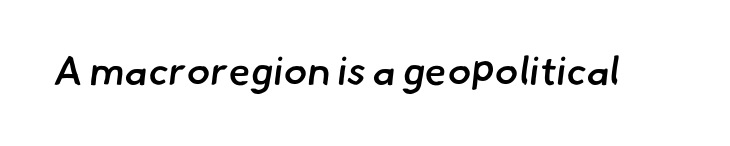
Q: Is the text bold? A: Semi-bold.
Q: Is the typeface a serif or a sans-serif typeface? A: Sans-serif.
Q: Is the text underlined? A: No.
Q: Is the spacing between letters normal or unusually wide? A: Normal.
Q: Width (condensed, normal, or wide)? A: Normal.
Q: Stroke contrast? A: Low.
Q: x-height? A: Small.
Q: Monospaced? A: No.
